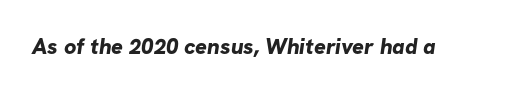
Does extra space separate the letters? No, they use regular spacing. Quick note: underline off. This is heavy type, rendered in bold.
